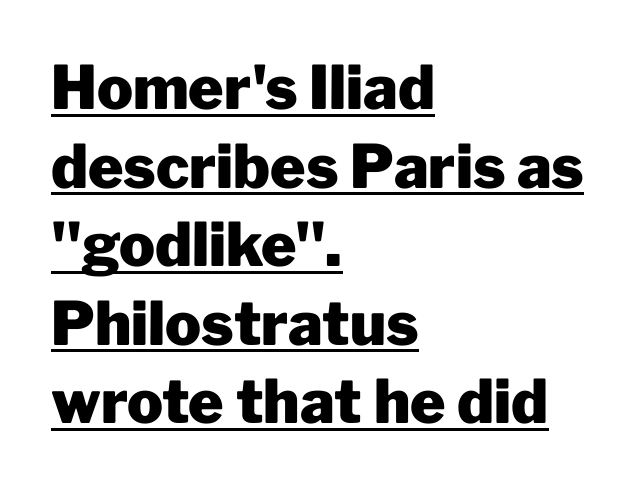
{"serif": "no", "italic": "no", "bold": "yes", "weight": "heavy", "width": "normal", "stroke_contrast": "low", "x_height": "medium", "monospaced": "no", "underline": "yes", "align": "left", "line_spacing": "normal", "line_spacing_ratio": 1.31, "letter_spacing": "normal", "letter_spacing_em": 0.0, "glyph_px": 60}
